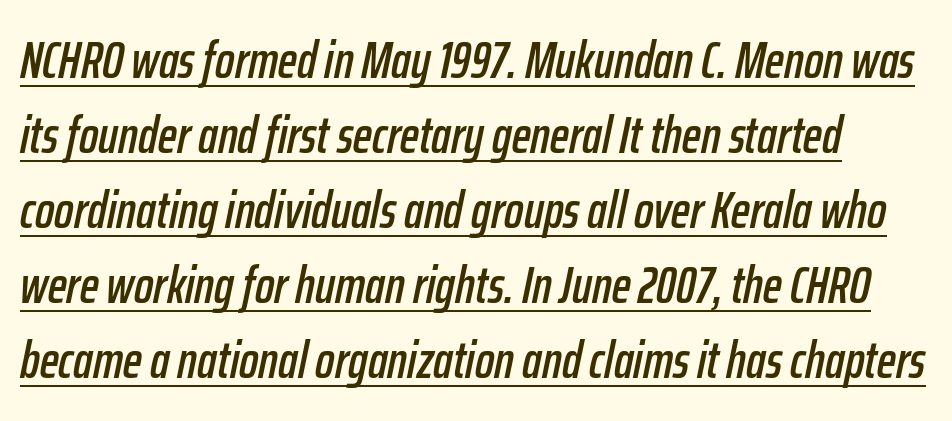
{"italic": "yes", "lean": "right", "slant_degrees": 12, "width": "condensed", "stroke_contrast": "low", "x_height": "medium", "monospaced": "no", "underline": "yes", "line_spacing": "normal", "line_spacing_ratio": 1.47, "letter_spacing": "normal", "letter_spacing_em": 0.0, "glyph_px": 51}
